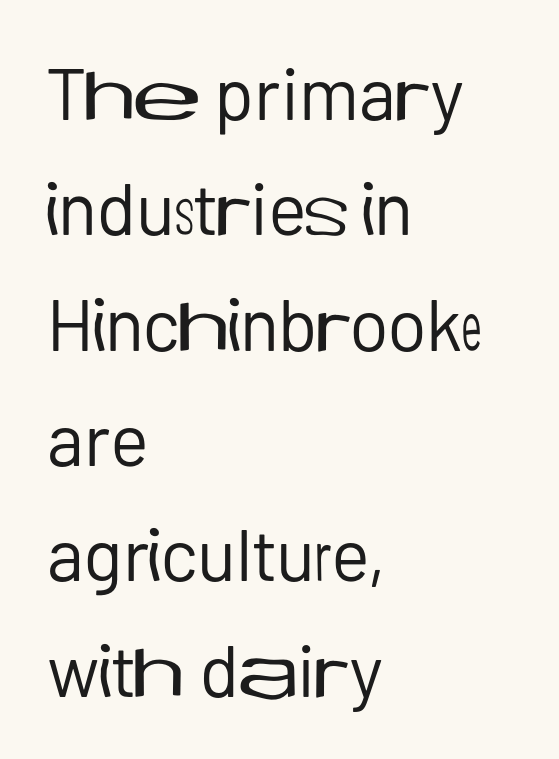
Q: Is the text bold? A: No.
Q: Is the text italic (slanted)? A: No, it is upright.
Q: Is the typeface a serif or a sans-serif typeface? A: Sans-serif.
Q: Is the text underlined? A: No.
Q: How is the paragraph aligned? A: Left-aligned.
Q: Is the spacing between letters normal or unusually wide? A: Normal.
Q: Is the spacing between lines tight, normal or loose? A: Normal.
Q: Width (condensed, normal, or wide)? A: Normal.
Q: Stroke contrast? A: Low.
Q: x-height? A: Medium.
Q: Monospaced? A: No.
